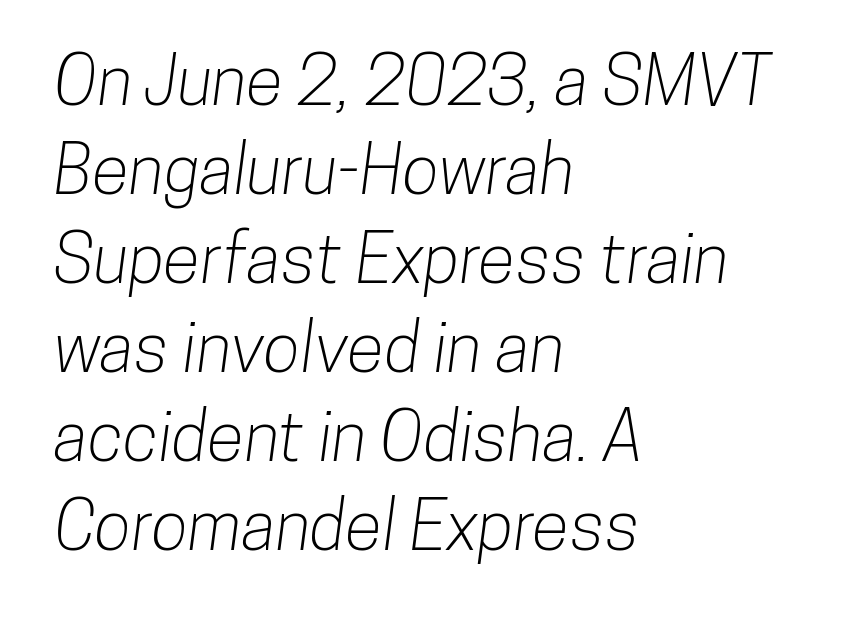
Q: Is the typeface a serif or a sans-serif typeface? A: Sans-serif.
Q: Is the text underlined? A: No.
Q: How is the paragraph aligned? A: Left-aligned.
Q: Is the spacing between letters normal or unusually wide? A: Normal.
Q: Is the spacing between lines tight, normal or loose? A: Normal.
Q: Width (condensed, normal, or wide)? A: Condensed.
Q: Stroke contrast? A: Low.
Q: x-height? A: Medium.
Q: Monospaced? A: No.
